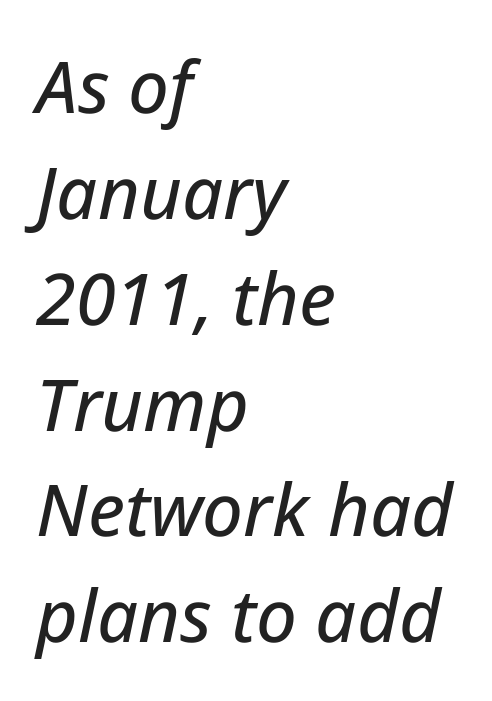
Is this a fixed-width face? No — the glyphs have proportional, varying widths. Caption: multi-line text, flush left, ragged right. This sample uses an oblique cut, with every glyph tilted off the vertical. Honestly, the row spacing looks completely unremarkable. Rule under the text: the space is simply empty.
